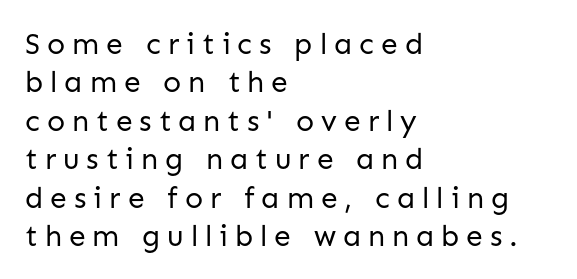
Look at the bottom of the vertical strokes: they stop flat, with no serifs. Spacing between characters has been opened up far beyond the box default. No chunkiness to these letters — they're not bold. Vertical spacing — default.
